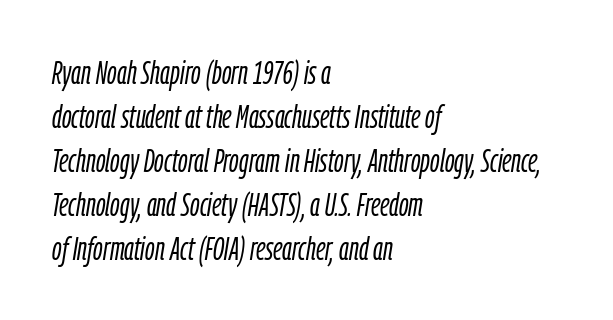
Tall strokes in this sample are angled rather than plumb. These lines are rendered in a variable-pitch font. Does the copy run flush right? No — it runs flush left. These lines keep a tight, regular rhythm from letter to letter. The typesetting does not lean heavy: it is not bold. Normally led — the rows are evenly, conventionally spaced.
